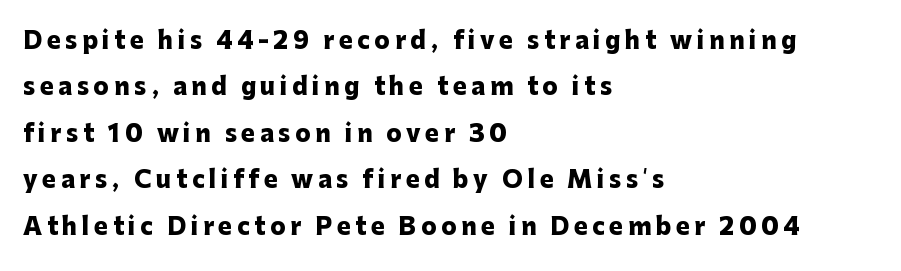
Q: Is the text bold? A: Yes.
Q: Is the text italic (slanted)? A: No, it is upright.
Q: Is the text underlined? A: No.
Q: How is the paragraph aligned? A: Left-aligned.
Q: Is the spacing between letters normal or unusually wide? A: Unusually wide.
Q: Is the spacing between lines tight, normal or loose? A: Loose.
